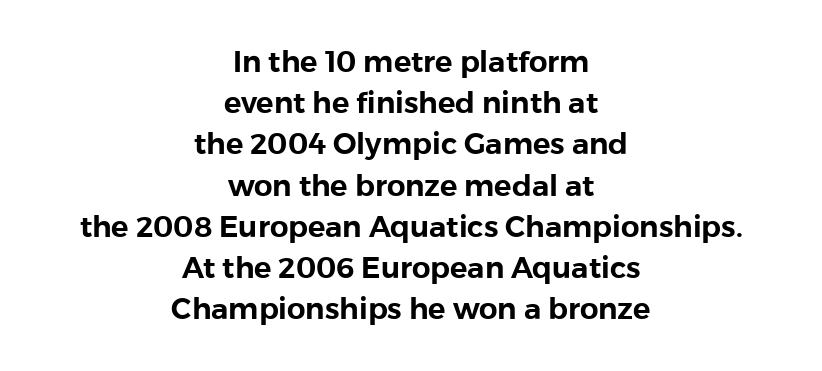
The image shows 29 px sans-serif type, upright; set centered, normal line spacing (1.42x), normal letter spacing, not underlined; low stroke contrast and a medium x-height.
